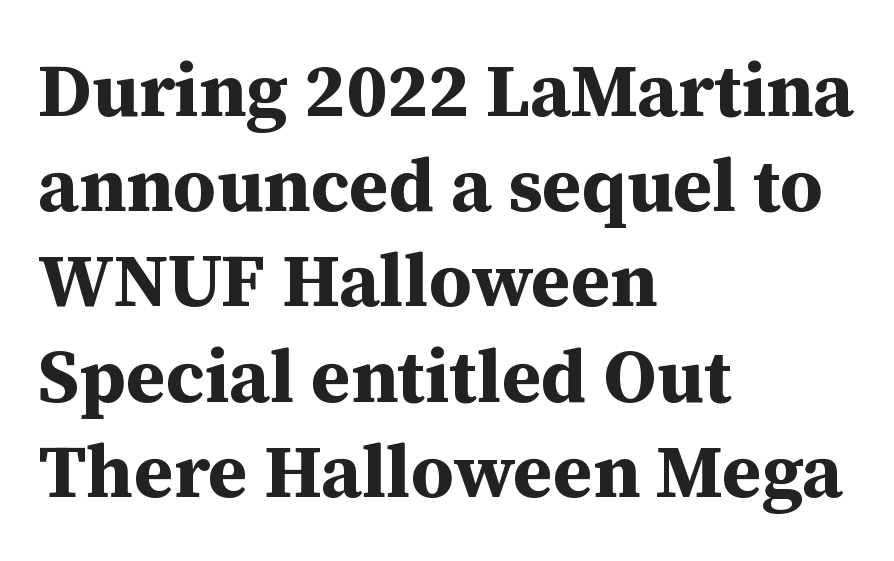
Q: Is the text bold? A: Yes.
Q: Is the text italic (slanted)? A: No, it is upright.
Q: Is the typeface a serif or a sans-serif typeface? A: Serif.
Q: Is the text underlined? A: No.
Q: How is the paragraph aligned? A: Left-aligned.
Q: Is the spacing between letters normal or unusually wide? A: Normal.
Q: Is the spacing between lines tight, normal or loose? A: Normal.
Q: Width (condensed, normal, or wide)? A: Normal.
Q: Stroke contrast? A: Medium.
Q: x-height? A: Medium.
Q: Monospaced? A: No.
